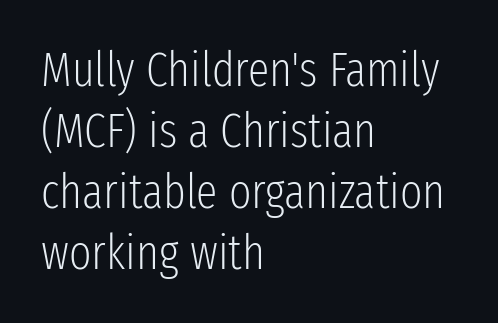
Letterform terminals end flat and unadorned throughout the passage. Looks like regular typesetting: each glyph gets only the width it needs. Weight: in the light-to-regular range. Baseline-to-baseline distance is the conventional proportion of letter height. Ascenders rise straight up at ninety degrees. Typeset ragged right — the left edge is the straight one.
